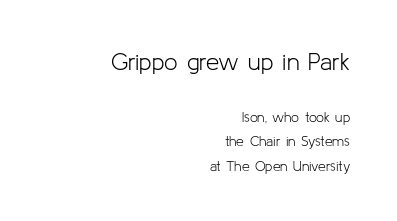
The image shows 24 px text type, upright; set right-aligned, line spacing 1.74x, normal letter spacing, not underlined; the first (top) block is 1.71x larger.
